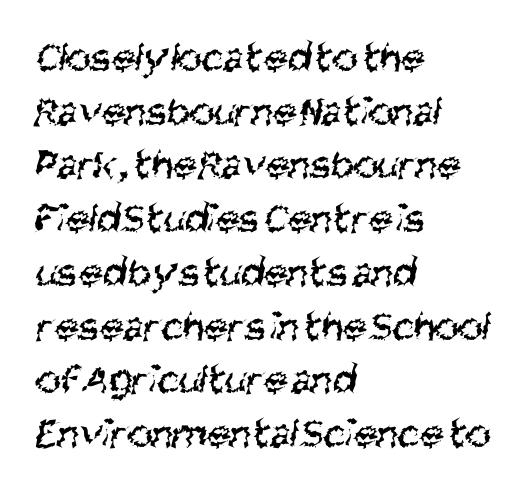
Students, observe: this is what conventionally led text looks like. The glyphs in this specimen are sans serif. The letters sit at their default tracking, neither squeezed nor spread. A student would call this left alignment; a typographer would say flush left, rag right. Words float on clear page, feet unadorned. Letters have the restrained weight of plain body copy at most.
